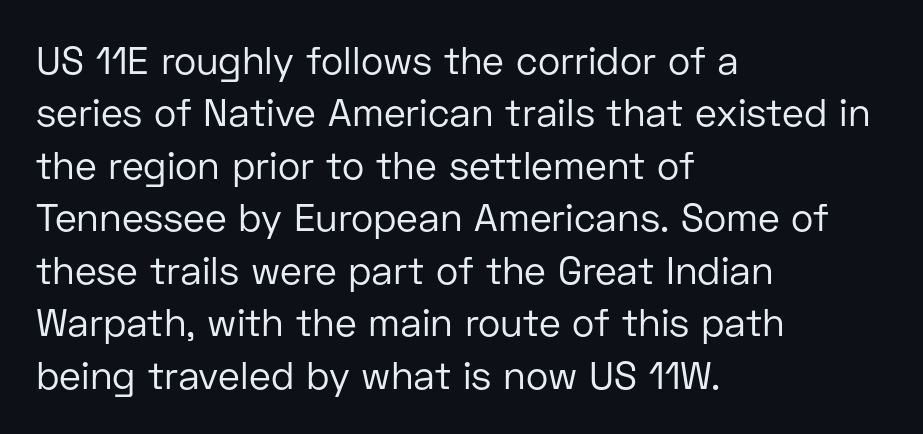
The image shows 38 px regular-weight sans-serif type, upright; set left-aligned, normal line spacing (1.38x), normal letter spacing, not underlined; low stroke contrast and a medium x-height.
